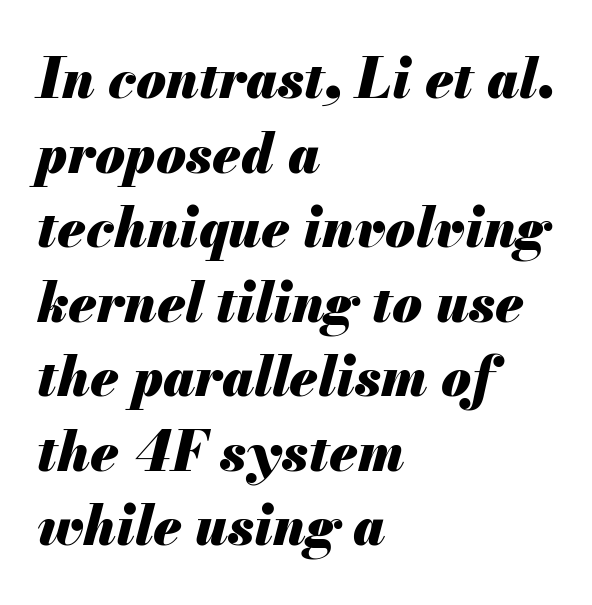
The image shows 54 px heavy type, italic (leaning right); set left-aligned, normal line spacing (1.38x), normal letter spacing, not underlined; medium stroke contrast and a small x-height.
